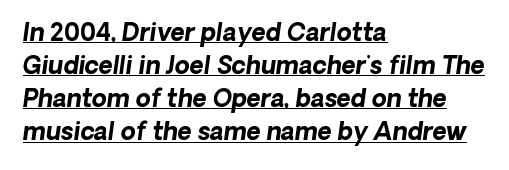
Q: Is the text bold? A: Yes.
Q: Is the text italic (slanted)? A: Yes, it leans right by about 8 degrees.
Q: Is the text underlined? A: Yes.
Q: How is the paragraph aligned? A: Left-aligned.
Q: Is the spacing between letters normal or unusually wide? A: Normal.
Q: Is the spacing between lines tight, normal or loose? A: Normal.
